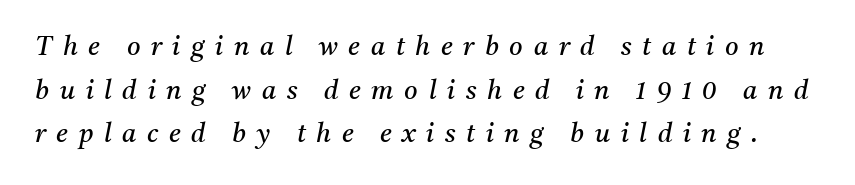
Q: Is the text bold? A: No.
Q: Is the text italic (slanted)? A: Yes, it leans right by about 11 degrees.
Q: Is the text underlined? A: No.
Q: Is the spacing between letters normal or unusually wide? A: Unusually wide.
Q: Is the spacing between lines tight, normal or loose? A: Normal.
